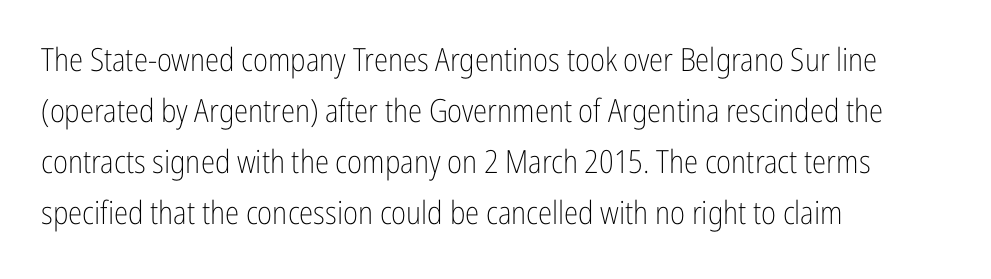
The image shows 32 px light, condensed sans-serif type, upright; set left-aligned, normal line spacing (1.59x), normal letter spacing, not underlined; low stroke contrast and a medium x-height.
